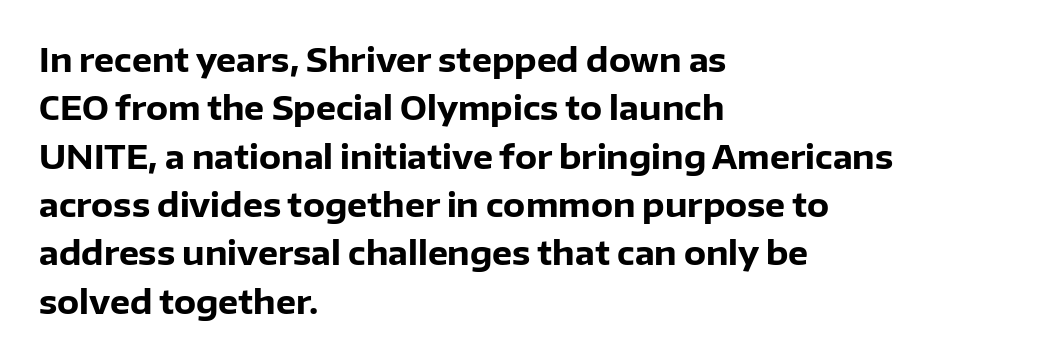
Q: Is the text bold? A: Yes.
Q: Is the text italic (slanted)? A: No, it is upright.
Q: Is the typeface a serif or a sans-serif typeface? A: Sans-serif.
Q: Is the text underlined? A: No.
Q: How is the paragraph aligned? A: Left-aligned.
Q: Is the spacing between letters normal or unusually wide? A: Normal.
Q: Is the spacing between lines tight, normal or loose? A: Normal.
Q: Width (condensed, normal, or wide)? A: Normal.
Q: Stroke contrast? A: Low.
Q: x-height? A: Medium.
Q: Monospaced? A: No.
